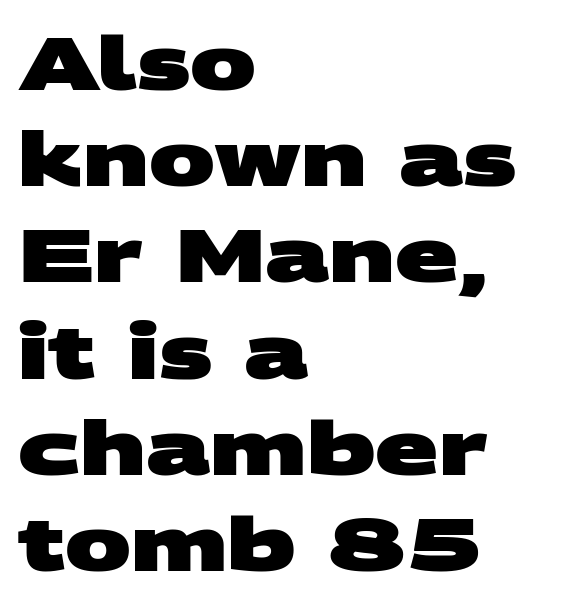
Q: Is the text bold? A: Yes.
Q: Is the typeface a serif or a sans-serif typeface? A: Sans-serif.
Q: Is the text underlined? A: No.
Q: How is the paragraph aligned? A: Left-aligned.
Q: Is the spacing between letters normal or unusually wide? A: Normal.
Q: Is the spacing between lines tight, normal or loose? A: Normal.
Q: Width (condensed, normal, or wide)? A: Wide.
Q: Stroke contrast? A: Medium.
Q: x-height? A: Large.
Q: Monospaced? A: No.
